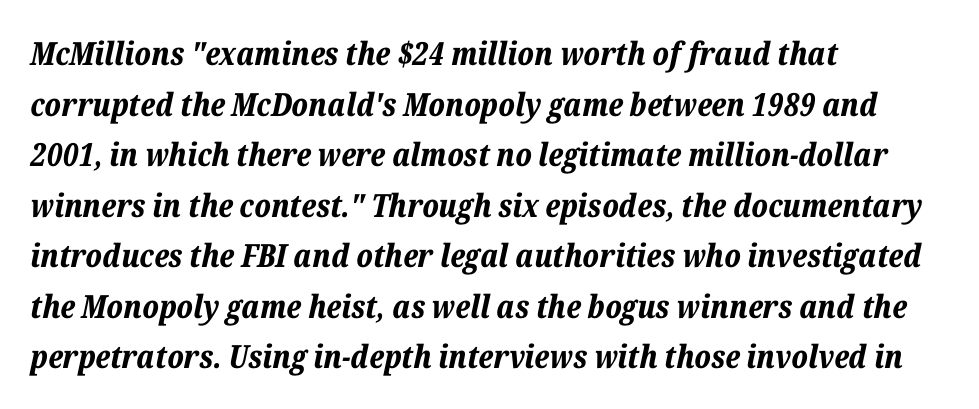
{"italic": "yes", "lean": "right", "slant_degrees": 12, "bold": "yes", "weight": "bold", "width": "normal", "stroke_contrast": "low", "x_height": "medium", "monospaced": "no", "underline": "no", "align": "left", "line_spacing": "normal", "line_spacing_ratio": 1.58, "letter_spacing": "normal", "letter_spacing_em": 0.0, "glyph_px": 32}
